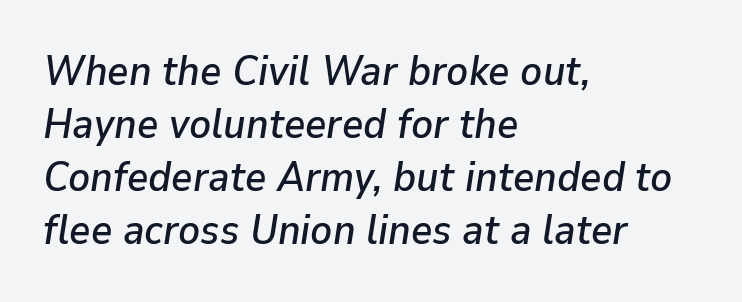
Q: Is the text italic (slanted)? A: Yes, it leans right by about 9 degrees.
Q: Is the text underlined? A: No.
Q: How is the paragraph aligned? A: Left-aligned.
Q: Is the spacing between letters normal or unusually wide? A: Normal.
Q: Is the spacing between lines tight, normal or loose? A: Normal.
Q: Width (condensed, normal, or wide)? A: Normal.
Q: Stroke contrast? A: Low.
Q: x-height? A: Medium.
Q: Monospaced? A: No.
